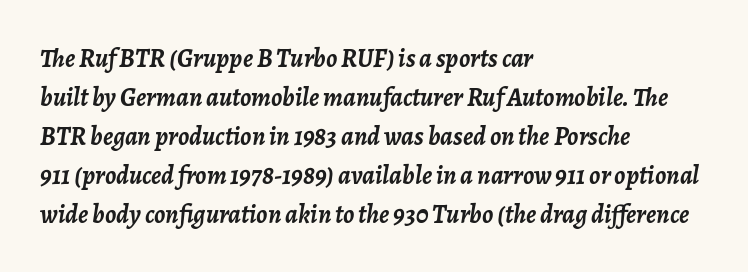
The image shows 26 px bold type, italic (leaning right); set left-aligned, normal line spacing (1.5x), normal letter spacing, not underlined.
